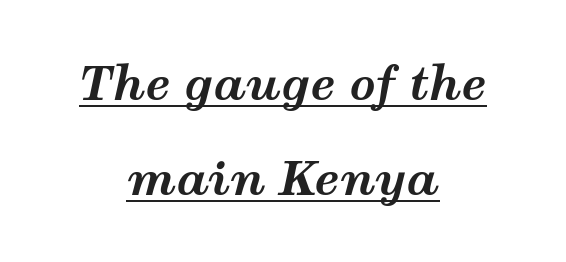
{"italic": "yes", "lean": "right", "slant_degrees": 12, "bold": "yes", "weight": "bold", "width": "wide", "stroke_contrast": "medium", "x_height": "medium", "monospaced": "no", "underline": "yes", "align": "center", "line_spacing": "loose", "line_spacing_ratio": 2.07, "letter_spacing": "normal", "letter_spacing_em": 0.0, "glyph_px": 46}
